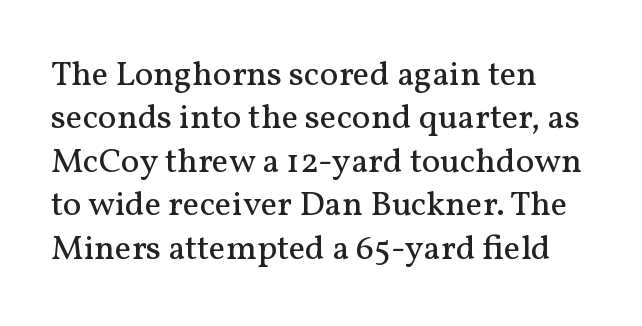
A typesetter would call this zero additional tracking. Notice how the stems are strictly vertical — no italics here. The space beneath each line is pristine and unruled. I'd call this a serif setting — the letters wear small feet. Character widths vary here, with narrow letters taking less room than wide ones.
